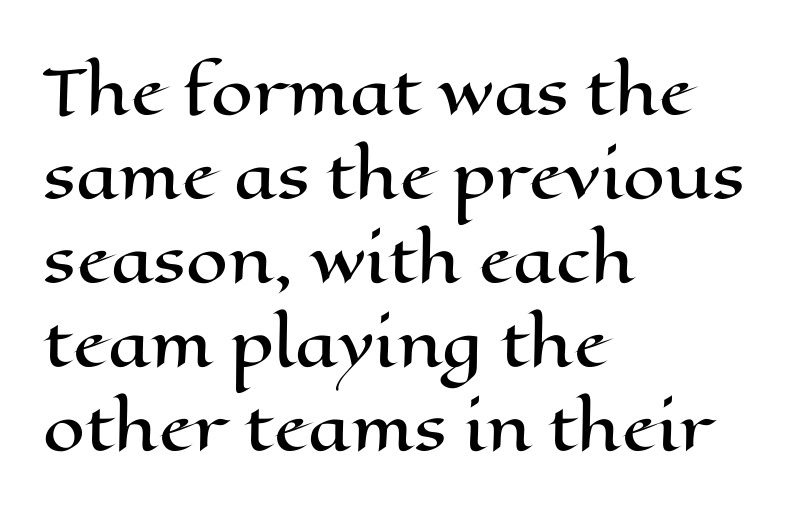
The image shows 60 px wide type, upright; set left-aligned, normal line spacing (1.4x), normal letter spacing, not underlined; high stroke contrast and a medium x-height.
